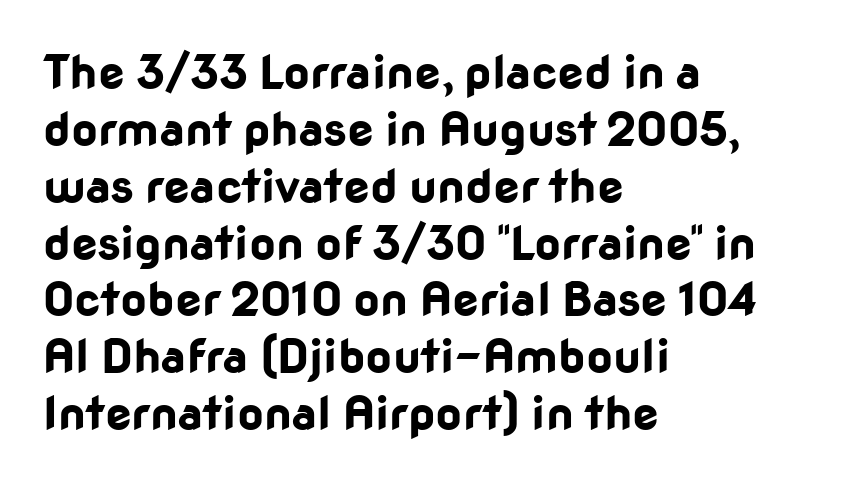
The image shows 47 px bold sans-serif type, upright; set left-aligned, line spacing 1.21x, normal letter spacing, not underlined; low stroke contrast and a medium x-height.
